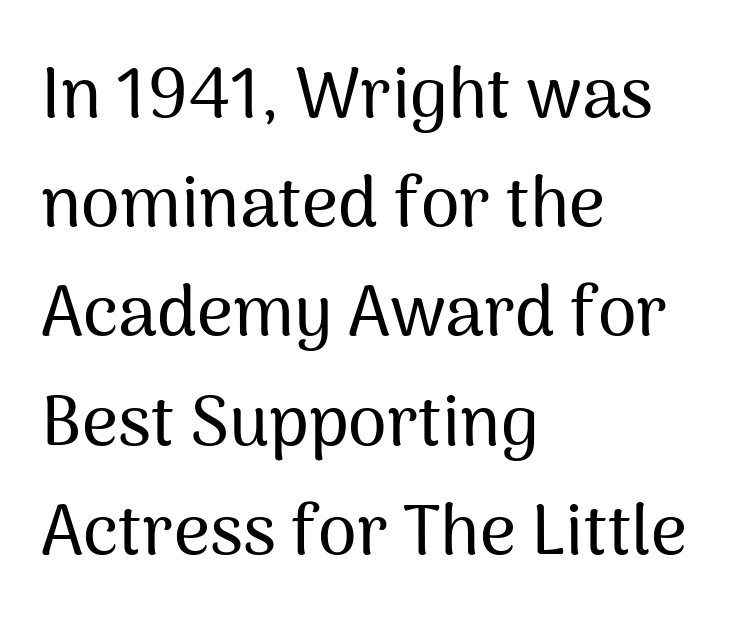
Q: Is the text italic (slanted)? A: No, it is upright.
Q: Is the typeface a serif or a sans-serif typeface? A: Sans-serif.
Q: Is the text underlined? A: No.
Q: How is the paragraph aligned? A: Left-aligned.
Q: Is the spacing between letters normal or unusually wide? A: Normal.
Q: Is the spacing between lines tight, normal or loose? A: Normal.
Q: Width (condensed, normal, or wide)? A: Normal.
Q: Stroke contrast? A: Medium.
Q: x-height? A: Medium.
Q: Monospaced? A: No.
